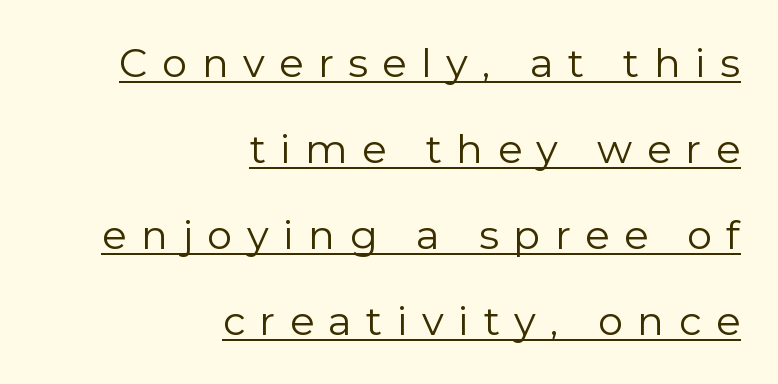
Q: Is the text bold? A: No.
Q: Is the text italic (slanted)? A: No, it is upright.
Q: Is the typeface a serif or a sans-serif typeface? A: Sans-serif.
Q: Is the text underlined? A: Yes.
Q: How is the paragraph aligned? A: Right-aligned.
Q: Is the spacing between letters normal or unusually wide? A: Unusually wide.
Q: Is the spacing between lines tight, normal or loose? A: Loose.
Q: Width (condensed, normal, or wide)? A: Normal.
Q: Stroke contrast? A: Low.
Q: x-height? A: Medium.
Q: Monospaced? A: No.
